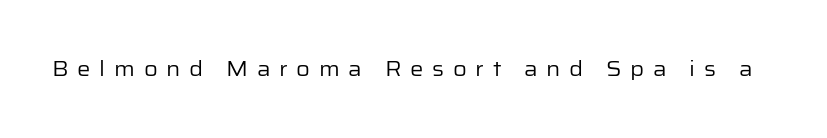
{"italic": "no", "bold": "no", "underline": "no", "letter_spacing": "wide", "letter_spacing_em": 0.41, "glyph_px": 21}
